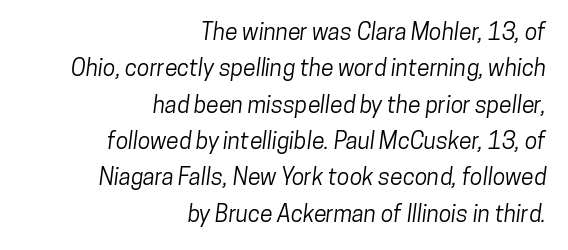
Q: Is the text underlined? A: No.
Q: How is the paragraph aligned? A: Right-aligned.
Q: Is the spacing between letters normal or unusually wide? A: Normal.
Q: Is the spacing between lines tight, normal or loose? A: Normal.
